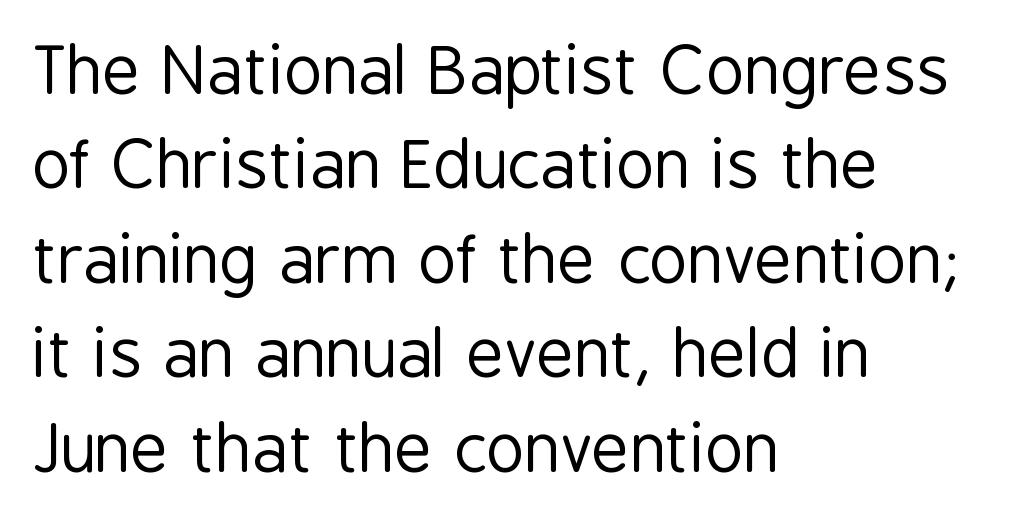
Q: Is the text bold? A: No.
Q: Is the text italic (slanted)? A: No, it is upright.
Q: Is the typeface a serif or a sans-serif typeface? A: Sans-serif.
Q: Is the text underlined? A: No.
Q: How is the paragraph aligned? A: Left-aligned.
Q: Is the spacing between letters normal or unusually wide? A: Normal.
Q: Is the spacing between lines tight, normal or loose? A: Normal.
Q: Width (condensed, normal, or wide)? A: Condensed.
Q: Stroke contrast? A: Low.
Q: x-height? A: Medium.
Q: Monospaced? A: No.
